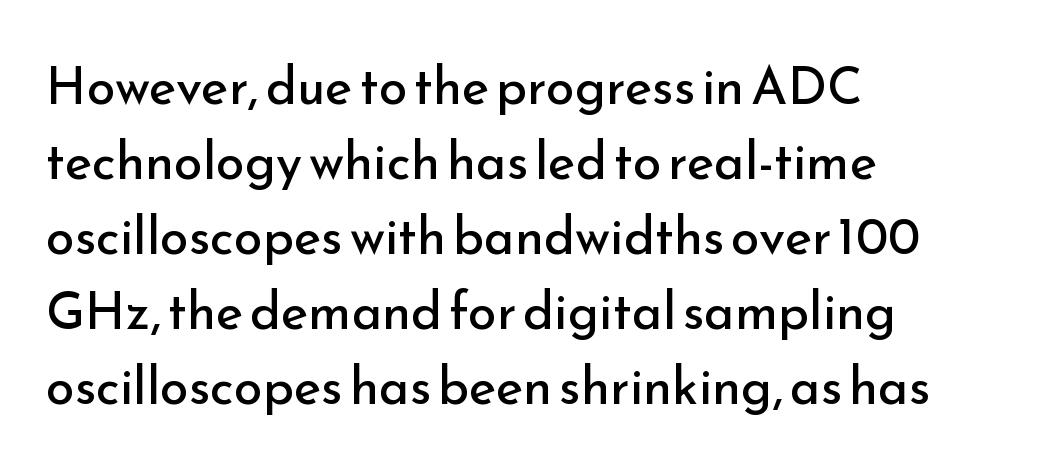
The image shows 52 px regular-weight sans-serif type, upright; set left-aligned, normal line spacing (1.44x), normal letter spacing, not underlined; low stroke contrast and a small x-height.
